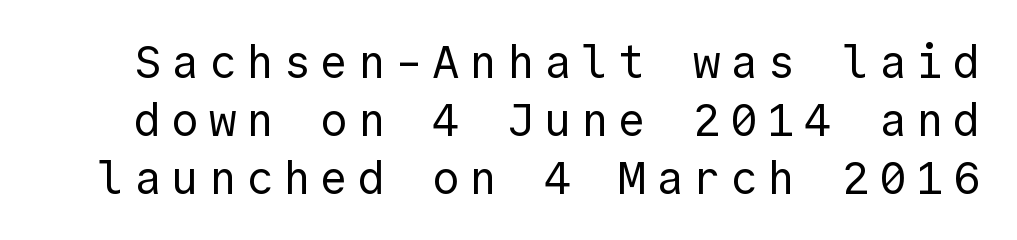
Q: Is the text bold? A: No.
Q: Is the text italic (slanted)? A: No, it is upright.
Q: Is the typeface a serif or a sans-serif typeface? A: Sans-serif.
Q: Is the text underlined? A: No.
Q: Is the spacing between letters normal or unusually wide? A: Unusually wide.
Q: Is the spacing between lines tight, normal or loose? A: Normal.
Q: Width (condensed, normal, or wide)? A: Normal.
Q: x-height? A: Medium.
Q: Monospaced? A: Yes.
